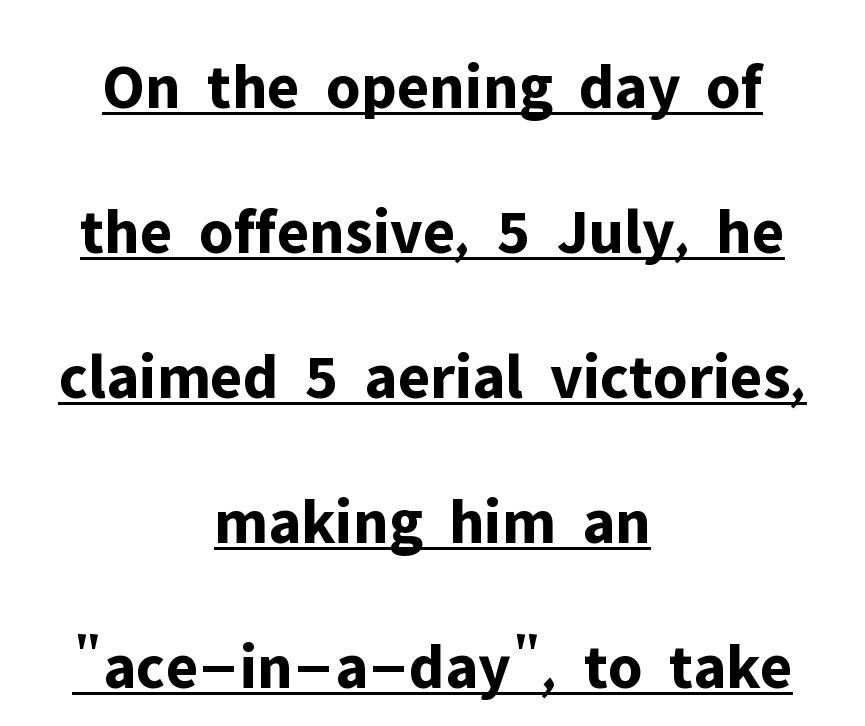
{"serif": "no", "italic": "no", "bold": "yes", "weight": "bold", "width": "normal", "stroke_contrast": "low", "x_height": "medium", "monospaced": "no", "underline": "yes", "align": "center", "line_spacing": "loose", "line_spacing_ratio": 2.23, "letter_spacing": "normal", "letter_spacing_em": 0.0, "glyph_px": 65}
